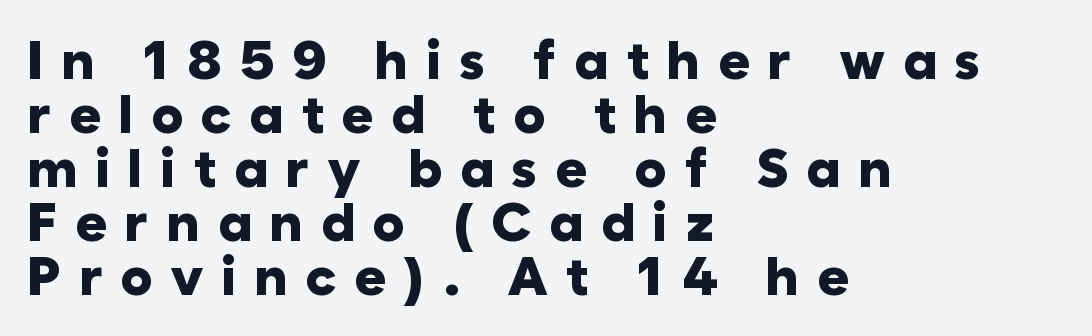
The image shows 54 px heavy sans-serif type, upright; set left-aligned, tight line spacing (1.0x), unusually wide letter spacing (+0.32 em), not underlined; low stroke contrast and a medium x-height.
